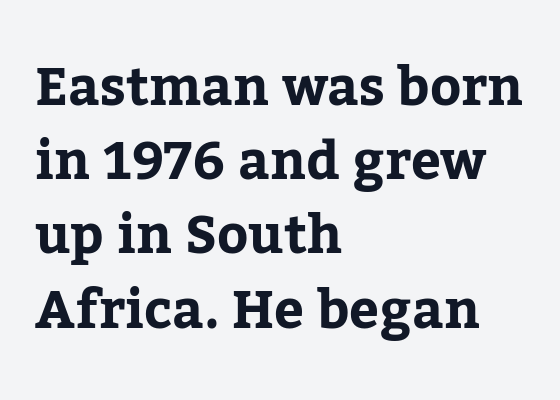
The image shows 53 px serif type, upright; set left-aligned, normal line spacing (1.4x), normal letter spacing, not underlined; low stroke contrast and a medium x-height.
